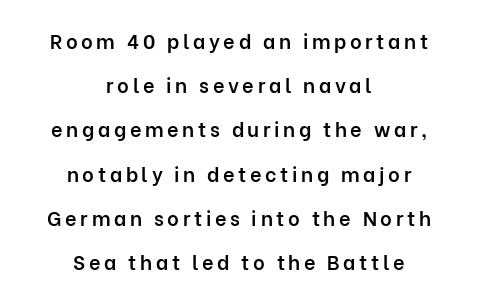
{"italic": "no", "bold": "semi", "underline": "no", "align": "center", "line_spacing": "loose", "line_spacing_ratio": 2.21, "glyph_px": 20}
